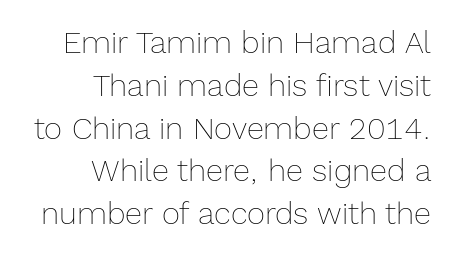
Q: Is the text bold? A: No.
Q: Is the text italic (slanted)? A: No, it is upright.
Q: Is the text underlined? A: No.
Q: How is the paragraph aligned? A: Right-aligned.
Q: Is the spacing between letters normal or unusually wide? A: Normal.
Q: Is the spacing between lines tight, normal or loose? A: Normal.
Q: Width (condensed, normal, or wide)? A: Normal.
Q: x-height? A: Medium.
Q: Monospaced? A: No.
